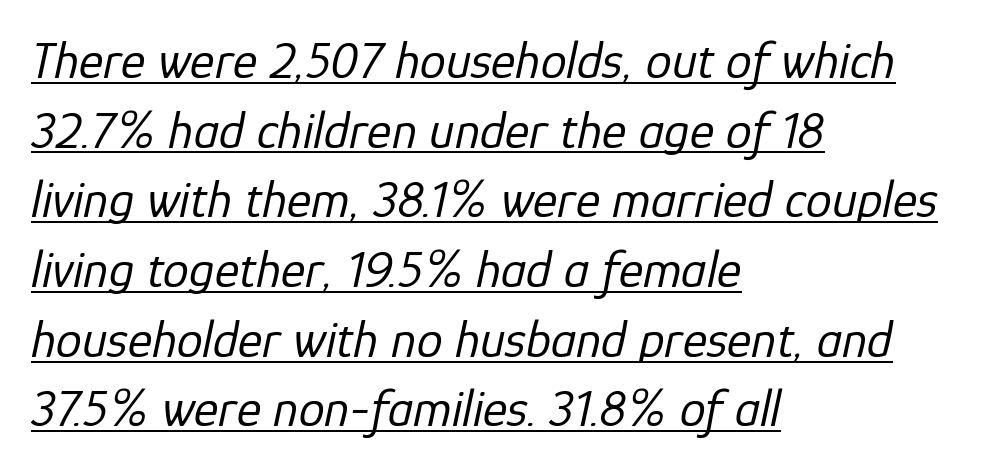
The image shows 52 px regular-weight type, italic (leaning right); set left-aligned, normal line spacing (1.34x), normal letter spacing, underlined; low stroke contrast and a medium x-height.
